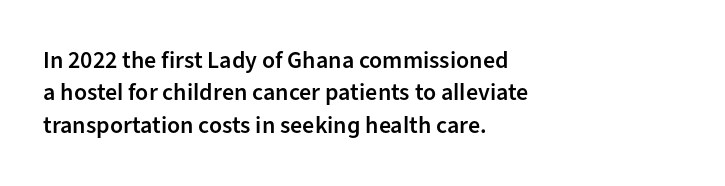
{"italic": "no", "bold": "semi", "underline": "no", "align": "left", "line_spacing": "normal", "line_spacing_ratio": 1.35, "letter_spacing": "normal", "letter_spacing_em": 0.0, "glyph_px": 24}
